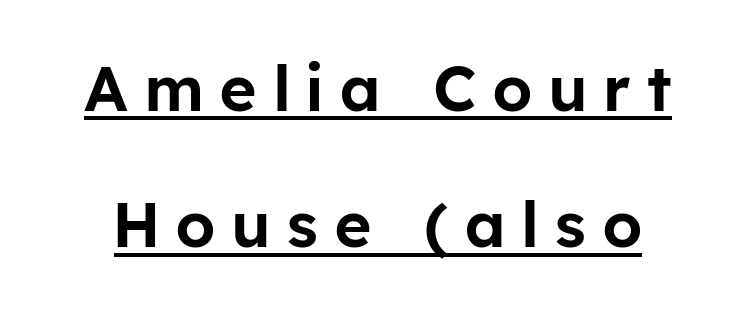
Q: Is the text italic (slanted)? A: No, it is upright.
Q: Is the typeface a serif or a sans-serif typeface? A: Sans-serif.
Q: Is the text underlined? A: Yes.
Q: Is the spacing between letters normal or unusually wide? A: Unusually wide.
Q: Is the spacing between lines tight, normal or loose? A: Loose.
Q: Width (condensed, normal, or wide)? A: Normal.
Q: Stroke contrast? A: Low.
Q: x-height? A: Medium.
Q: Monospaced? A: No.
